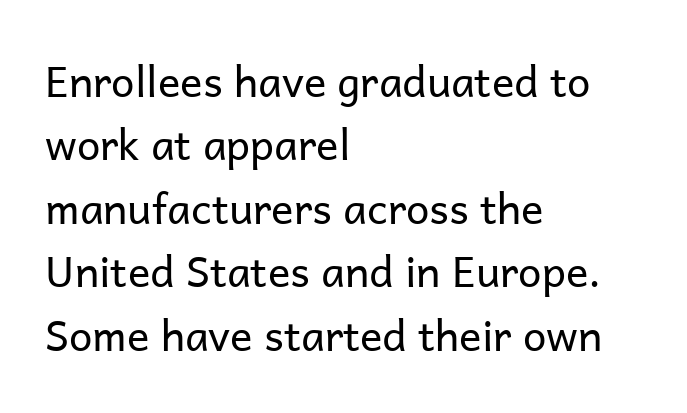
{"serif": "no", "italic": "no", "bold": "no", "weight": "regular", "width": "normal", "stroke_contrast": "low", "x_height": "medium", "monospaced": "no", "underline": "no", "align": "left", "line_spacing": "normal", "line_spacing_ratio": 1.51, "letter_spacing": "normal", "letter_spacing_em": 0.0, "glyph_px": 42}
